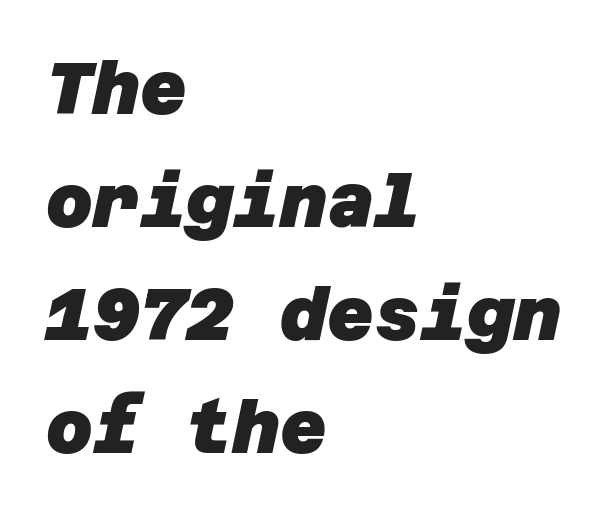
The image shows 72 px heavy sans-serif type; set left-aligned, normal line spacing (1.57x), normal letter spacing, not underlined; low stroke contrast and a large x-height.
